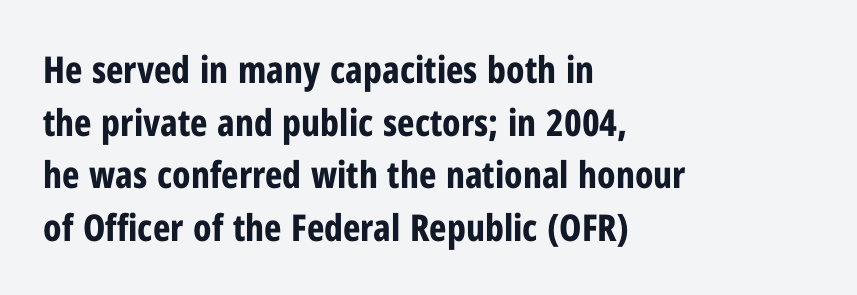
{"serif": "no", "italic": "no", "bold": "yes", "weight": "bold", "width": "condensed", "stroke_contrast": "low", "x_height": "medium", "monospaced": "no", "underline": "no", "align": "left", "line_spacing": "normal", "line_spacing_ratio": 1.42, "letter_spacing": "normal", "letter_spacing_em": 0.0, "glyph_px": 37}
